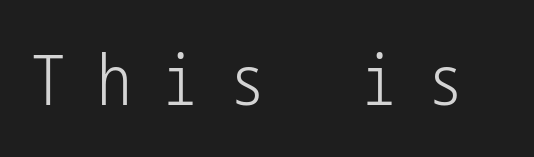
{"serif": "no", "italic": "no", "bold": "no", "weight": "light", "width": "condensed", "stroke_contrast": "low", "x_height": "medium", "underline": "no", "letter_spacing": "wide", "letter_spacing_em": 0.46, "glyph_px": 69}
